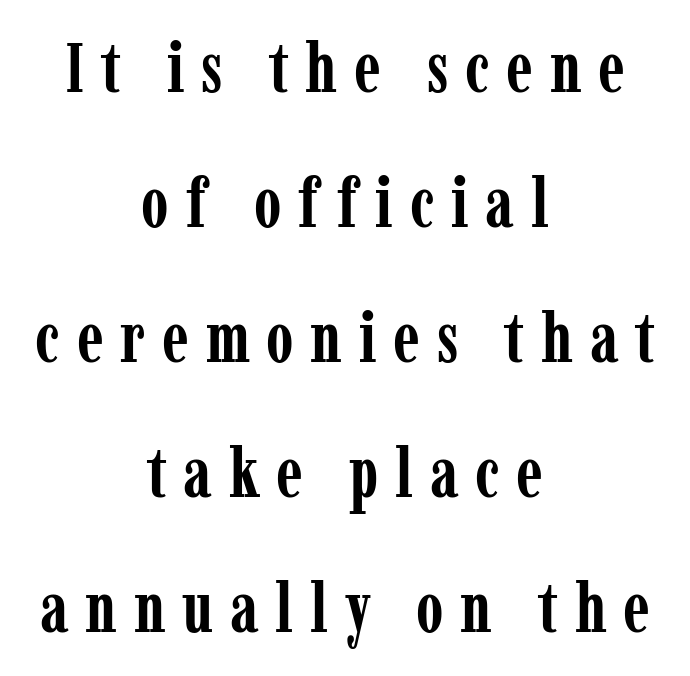
The image shows 70 px semibold, condensed serif type, upright; set centered, loose line spacing (1.93x), unusually wide letter spacing (+0.24 em), not underlined; low stroke contrast and a medium x-height.
